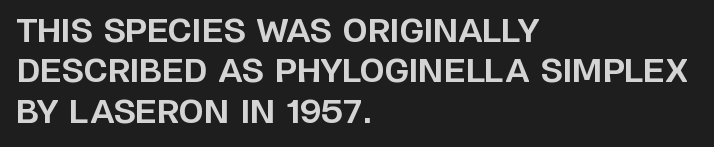
Q: Is the text bold? A: Yes.
Q: Is the text italic (slanted)? A: No, it is upright.
Q: Is the typeface a serif or a sans-serif typeface? A: Sans-serif.
Q: Is the text underlined? A: No.
Q: How is the paragraph aligned? A: Left-aligned.
Q: Is the spacing between letters normal or unusually wide? A: Normal.
Q: Is the spacing between lines tight, normal or loose? A: Normal.
Q: Width (condensed, normal, or wide)? A: Normal.
Q: Stroke contrast? A: Low.
Q: x-height? A: Large.
Q: Monospaced? A: No.
